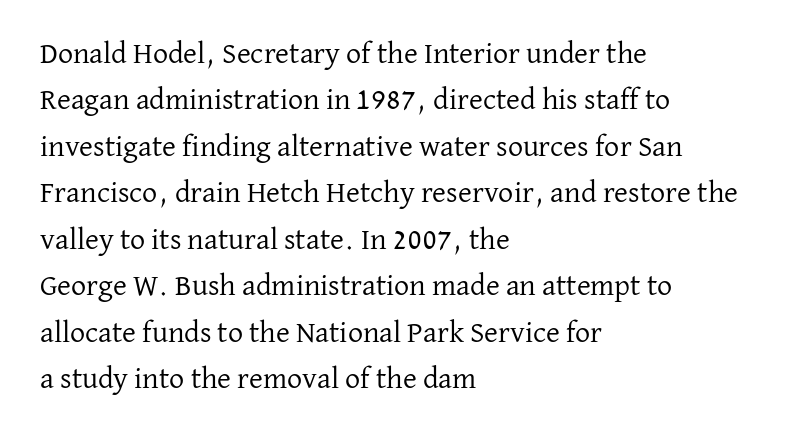
The image shows 30 px regular-weight serif type, upright; set left-aligned, normal line spacing (1.55x), normal letter spacing, not underlined; low stroke contrast and a medium x-height.
